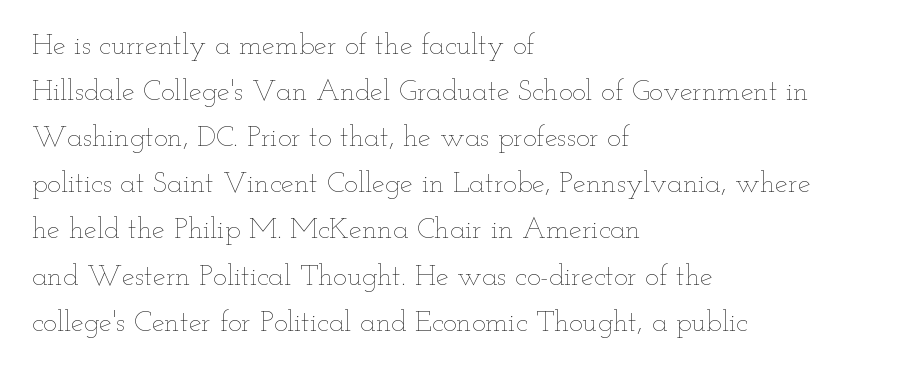
The image shows 29 px thin, wide type, upright; set left-aligned, normal line spacing (1.59x), normal letter spacing, not underlined; low stroke contrast and a small x-height.
